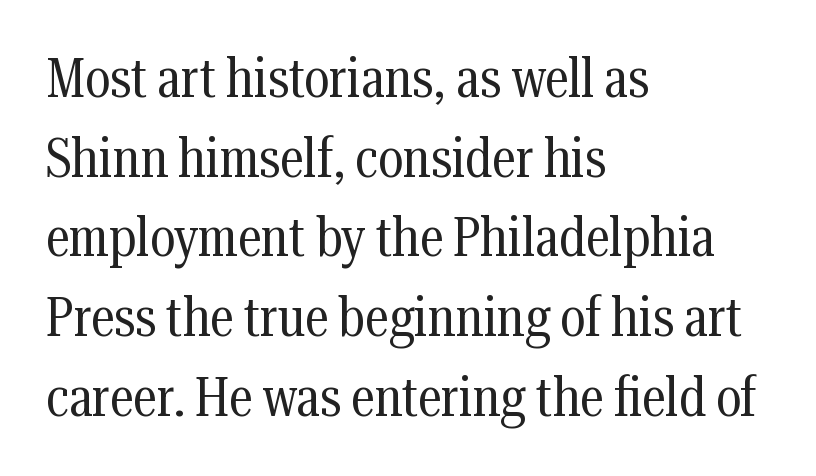
Q: Is the text bold? A: No.
Q: Is the text italic (slanted)? A: No, it is upright.
Q: Is the typeface a serif or a sans-serif typeface? A: Serif.
Q: Is the text underlined? A: No.
Q: How is the paragraph aligned? A: Left-aligned.
Q: Is the spacing between letters normal or unusually wide? A: Normal.
Q: Is the spacing between lines tight, normal or loose? A: Normal.
Q: Width (condensed, normal, or wide)? A: Condensed.
Q: Stroke contrast? A: Medium.
Q: x-height? A: Medium.
Q: Monospaced? A: No.
